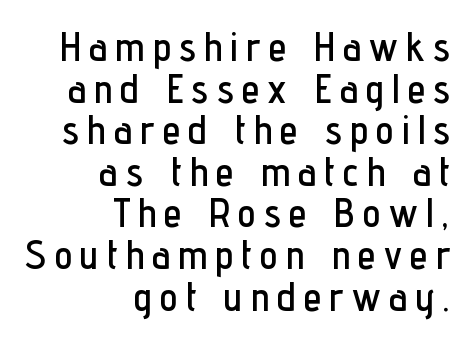
{"serif": "no", "italic": "no", "width": "condensed", "stroke_contrast": "low", "x_height": "medium", "monospaced": "no", "underline": "no", "align": "right", "line_spacing": "tight", "line_spacing_ratio": 1.04, "letter_spacing": "wide", "letter_spacing_em": 0.21, "glyph_px": 40}
